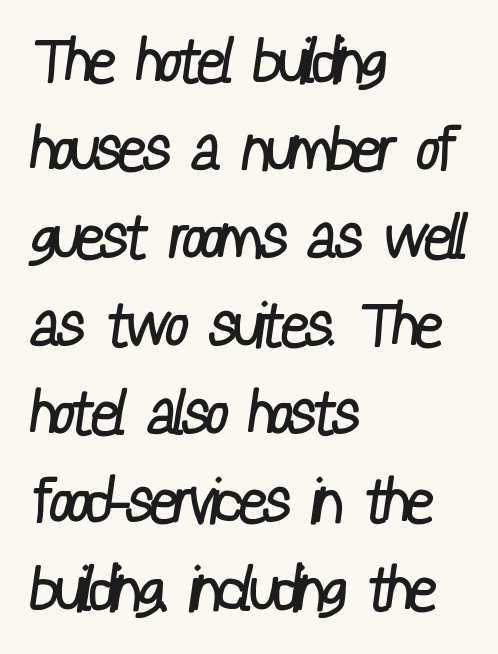
{"serif": "no", "bold": "no", "weight": "regular", "width": "condensed", "stroke_contrast": "low", "x_height": "medium", "monospaced": "no", "underline": "no", "align": "left", "line_spacing": "normal", "line_spacing_ratio": 1.42, "letter_spacing": "normal", "letter_spacing_em": 0.0, "glyph_px": 62}
